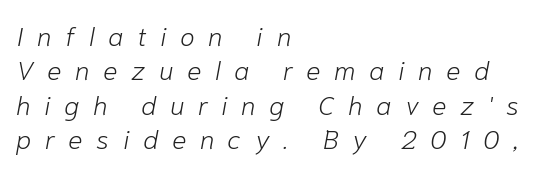
The image shows 27 px text type, italic (leaning right); set left-aligned, normal line spacing (1.27x), unusually wide letter spacing (+0.5 em), not underlined.
